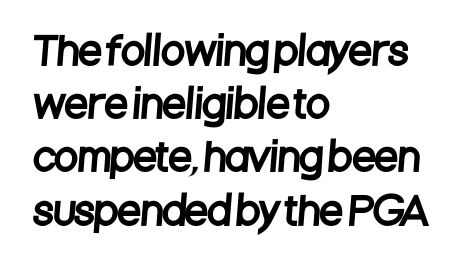
The rendering uses natural spacing where letterforms have individual widths. Default kerning and tracking; the words read as compact shapes. The gap between lines stays unmarked. The rendering shows plain stroke endings on the letterforms — a sans-serif design. Alignment: flush left. A typesetter would call this leading conventional body-copy spacing.
